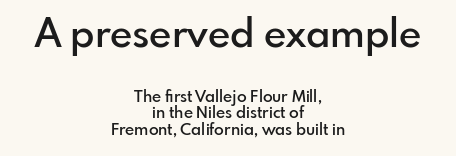
A bit beefed up — I'd call it semibold rather than bold. What stands out about the letter spacing? Nothing — it is the standard amount. Which of the two is more prominent by size? The first, at the top. The characters display no serif detailing; their extremities are plain.
